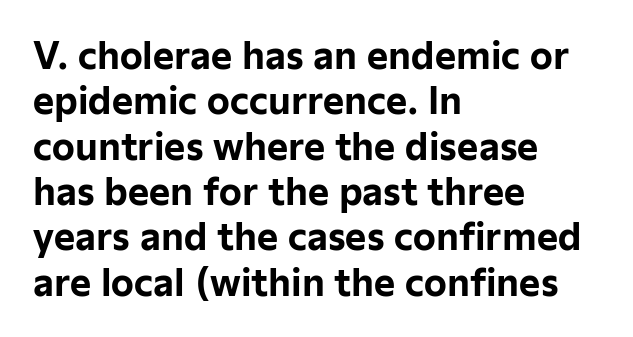
Q: Is the text bold? A: Yes.
Q: Is the text italic (slanted)? A: No, it is upright.
Q: Is the typeface a serif or a sans-serif typeface? A: Sans-serif.
Q: Is the text underlined? A: No.
Q: How is the paragraph aligned? A: Left-aligned.
Q: Is the spacing between letters normal or unusually wide? A: Normal.
Q: Is the spacing between lines tight, normal or loose? A: Normal.
Q: Width (condensed, normal, or wide)? A: Normal.
Q: Stroke contrast? A: Low.
Q: x-height? A: Medium.
Q: Monospaced? A: No.
